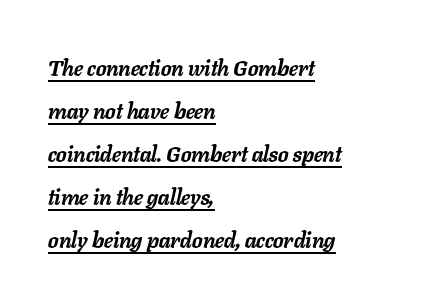
{"italic": "yes", "lean": "right", "slant_degrees": 11, "bold": "yes", "underline": "yes", "align": "left", "line_spacing": "loose", "line_spacing_ratio": 1.96, "letter_spacing": "normal", "letter_spacing_em": 0.0, "glyph_px": 22}
